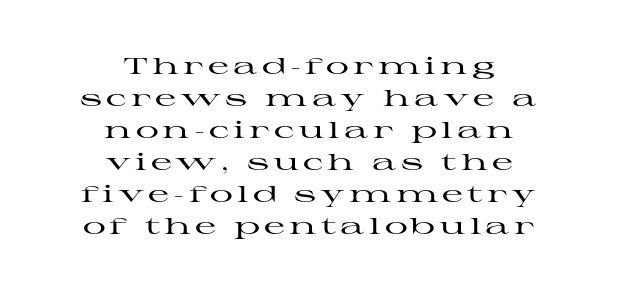
The image shows 23 px text type, upright; set centered, normal line spacing (1.39x), not underlined.
